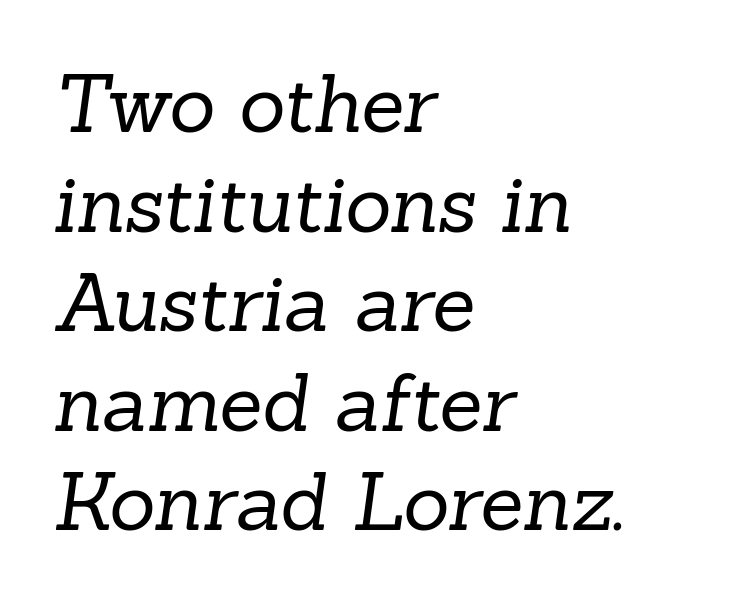
The image shows 79 px regular-weight serif type; set left-aligned, normal line spacing (1.26x), normal letter spacing, not underlined; low stroke contrast and a medium x-height.
